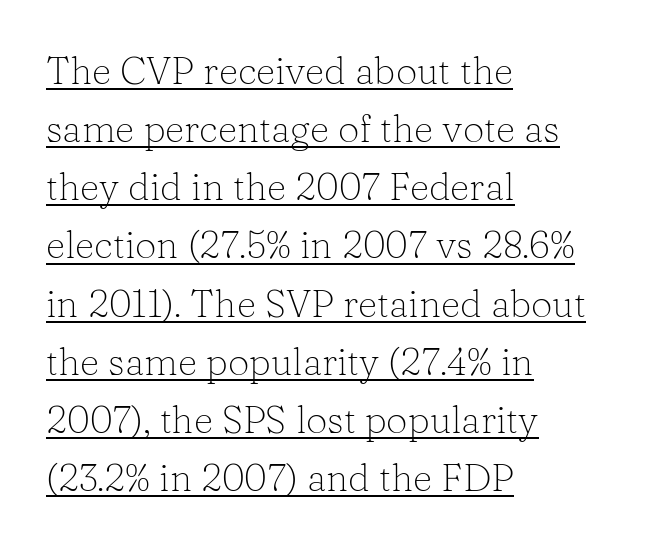
{"serif": "yes", "italic": "no", "bold": "no", "weight": "light", "width": "normal", "stroke_contrast": "low", "x_height": "medium", "monospaced": "no", "underline": "yes", "align": "left", "line_spacing": "normal", "line_spacing_ratio": 1.53, "letter_spacing": "normal", "letter_spacing_em": 0.0, "glyph_px": 38}
